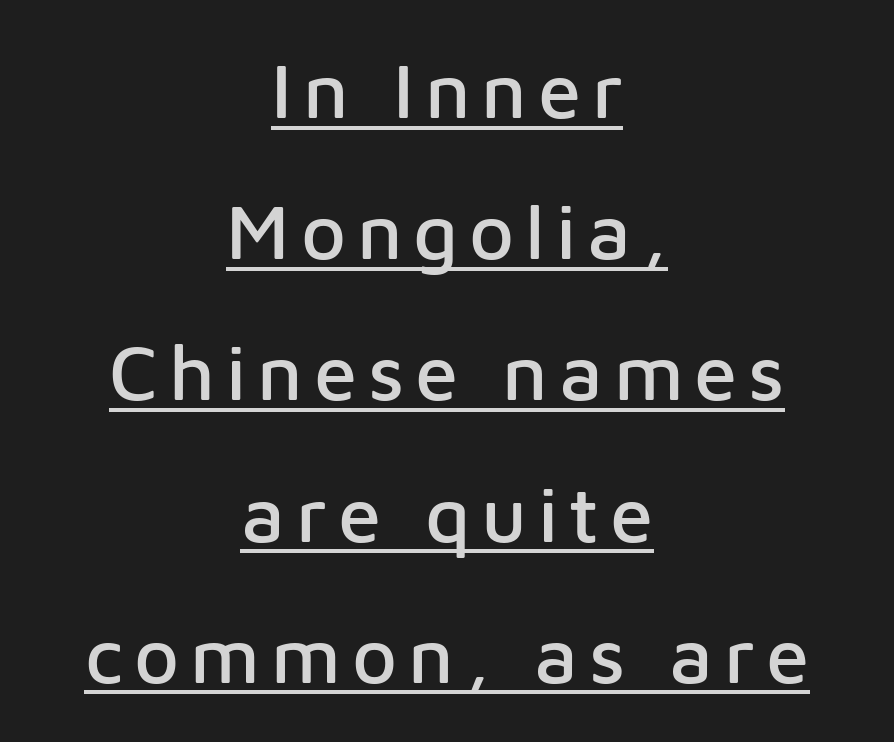
{"serif": "no", "italic": "no", "width": "normal", "stroke_contrast": "low", "x_height": "medium", "monospaced": "no", "underline": "yes", "align": "center", "line_spacing_ratio": 1.81, "glyph_px": 78}
